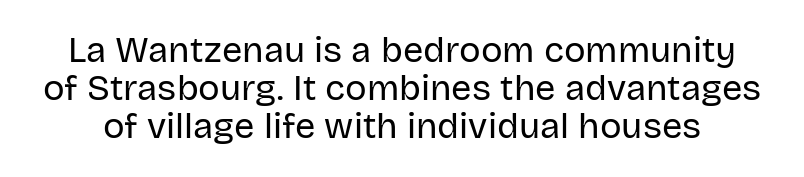
{"serif": "no", "italic": "no", "bold": "no", "weight": "regular", "width": "normal", "stroke_contrast": "low", "x_height": "large", "monospaced": "no", "underline": "no", "line_spacing": "tight", "line_spacing_ratio": 1.06, "letter_spacing": "normal", "letter_spacing_em": 0.0, "glyph_px": 36}
